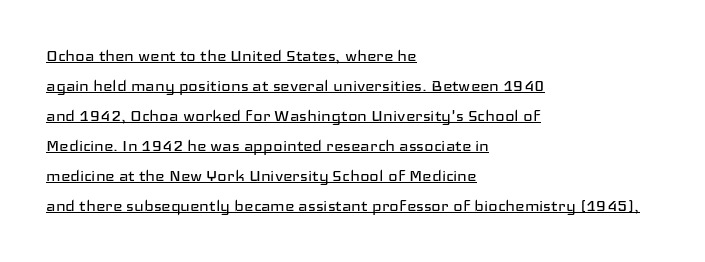
The image shows 20 px text type, upright; set left-aligned, normal line spacing (1.5x), normal letter spacing, underlined.
